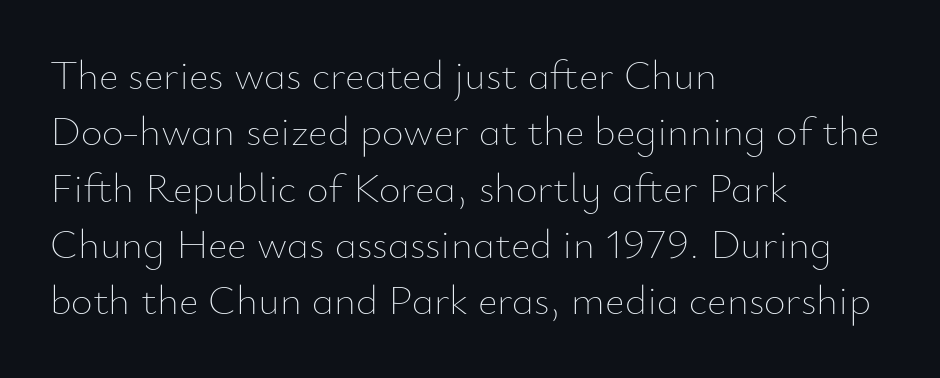
The image shows 42 px thin type, upright; set left-aligned, normal line spacing (1.34x), normal letter spacing, not underlined; low stroke contrast and a small x-height.
